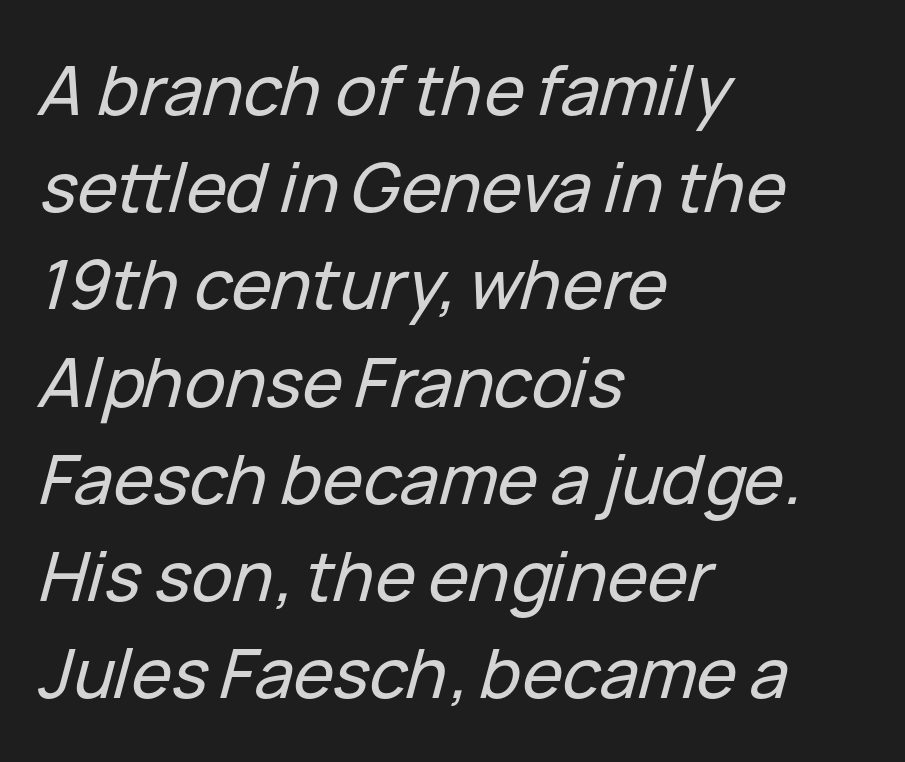
The image shows 68 px text type, italic (leaning right); set left-aligned, normal line spacing (1.43x), normal letter spacing, not underlined; low stroke contrast and a medium x-height.
